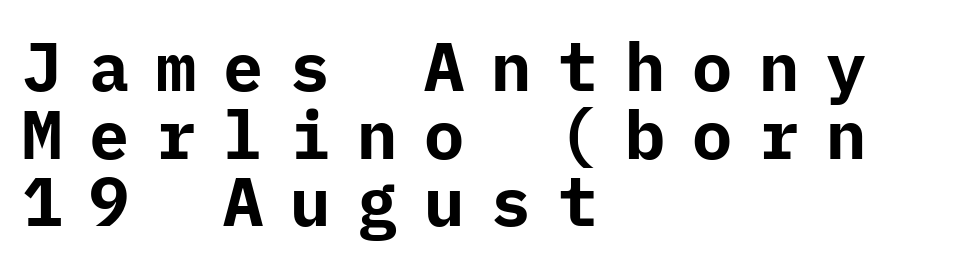
The image shows 67 px bold sans-serif type, upright; set left-aligned, tight line spacing (1.01x), unusually wide letter spacing (+0.4 em), not underlined; low stroke contrast and a medium x-height.
